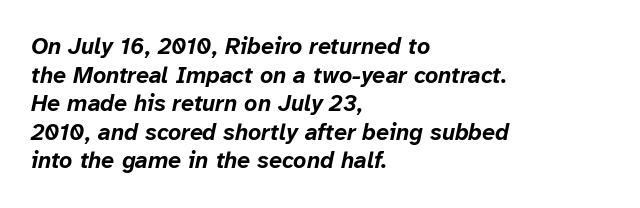
{"italic": "yes", "lean": "right", "slant_degrees": 12, "bold": "yes", "underline": "no", "align": "left", "line_spacing_ratio": 1.24, "letter_spacing": "normal", "letter_spacing_em": 0.0, "glyph_px": 23}
